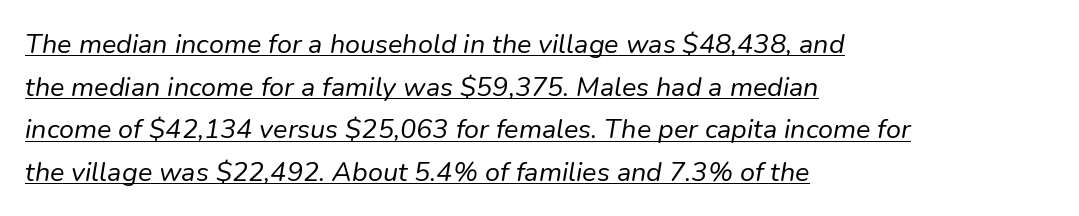
The image shows 27 px text type, italic (leaning right); set left-aligned, normal line spacing (1.58x), normal letter spacing, underlined.
